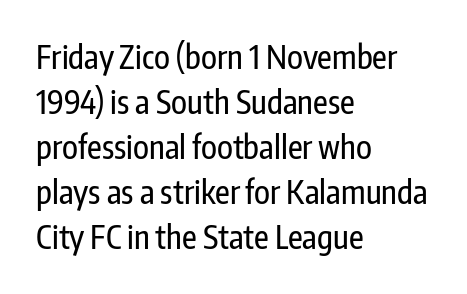
Does the type have serifs? No, each stem ends abruptly. Visually the block forms a straight wall on the left and a jagged coastline on the right. The passage shown is typed in a proportional face where columns would drift. Ordinary non-slanted type is in use. Regular leading. Short note: letters normally spaced.
